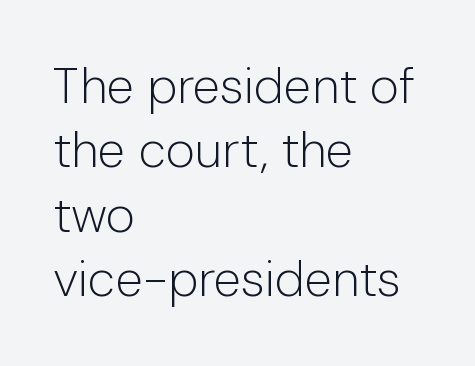
The image shows 50 px light sans-serif type, upright; set left-aligned, normal line spacing (1.29x), normal letter spacing, not underlined; low stroke contrast and a medium x-height.
